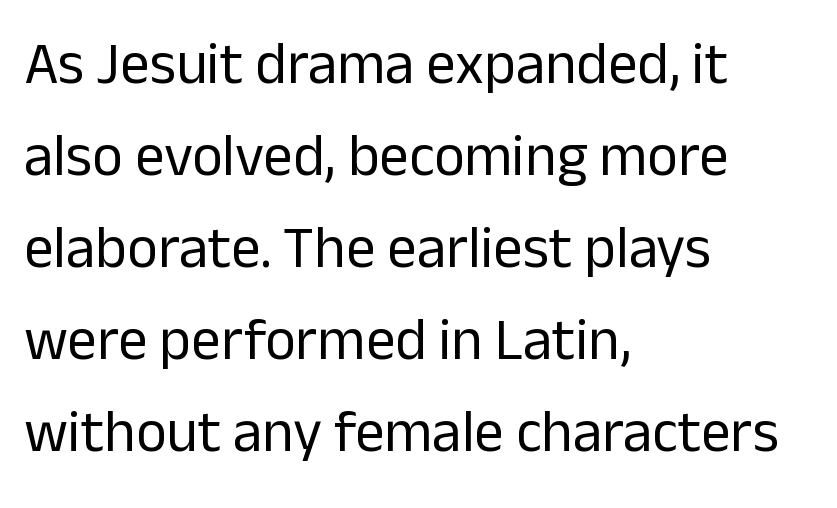
The image shows 59 px regular-weight sans-serif type, upright; set left-aligned, normal line spacing (1.56x), normal letter spacing, not underlined; low stroke contrast and a medium x-height.
